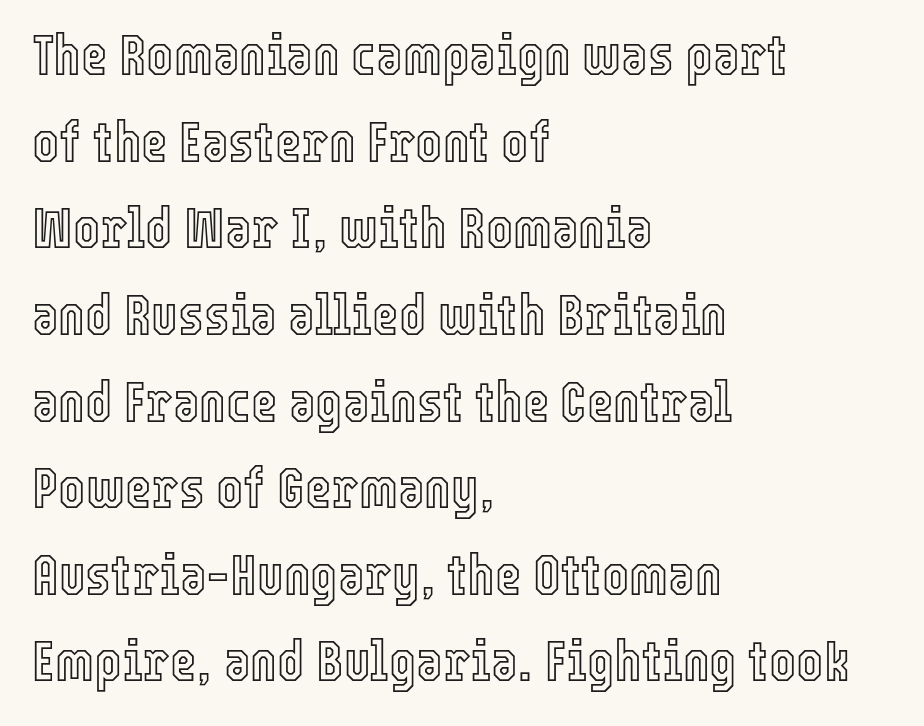
Reading down the block, your eye returns to a fixed left position each line. A typesetter would mark this as roman, not italic. The passage shown is typed in a proportional face where columns would drift. Each row of text sits above clean, open space.
